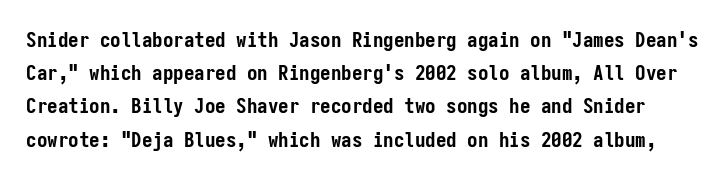
If you measured baseline to baseline, you'd find a middling distance. When letters stand straight like this, we call the style roman or upright. Letters rest on an invisible, unmarked baseline. Tracking here is standard; glyphs follow each other at the usual distance. Weight check: bold — yes, fully.
